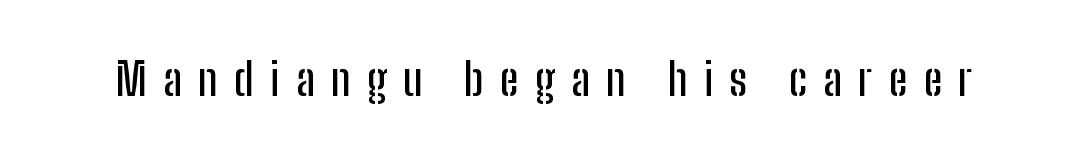
The image shows 45 px condensed sans-serif type, upright; set unusually wide letter spacing (+0.36 em), not underlined; low stroke contrast and a medium x-height.
